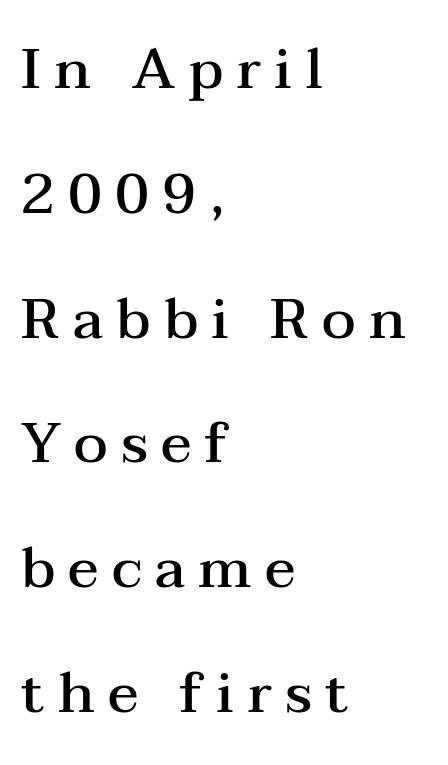
{"serif": "yes", "italic": "no", "bold": "semi", "weight": "semibold", "width": "wide", "stroke_contrast": "medium", "x_height": "medium", "monospaced": "no", "underline": "no", "align": "left", "line_spacing": "loose", "line_spacing_ratio": 2.19, "letter_spacing": "wide", "letter_spacing_em": 0.23, "glyph_px": 57}
